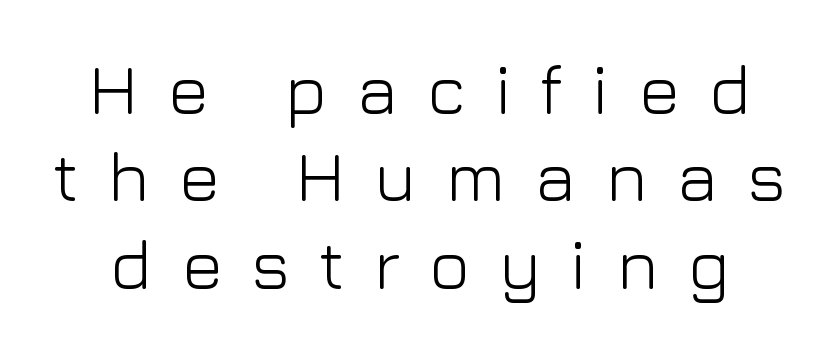
The face used here is a sans, in the tradition of grotesques and geometrics. This rendering features lettering with no underline. This reads as an unemphasized weight, regular at the heaviest. Think of a printed novel: that variable character pitch is what you see here.
